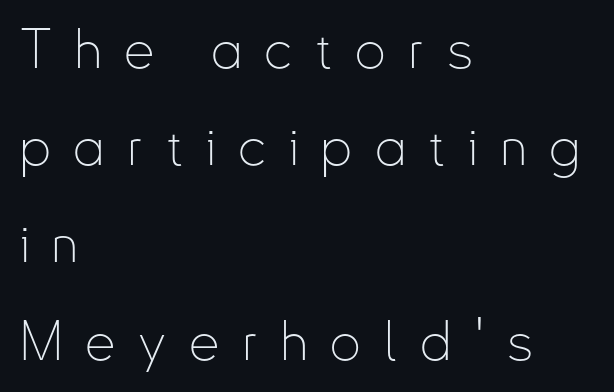
Note the varied advance widths — an 'i' is clearly narrower than an 'm'. The tracking reads as deliberately expanded to a designer's eye. The letters carry no serifs — their stems end cleanly without finishing strokes. Typeset ragged right — the left edge is the straight one.
